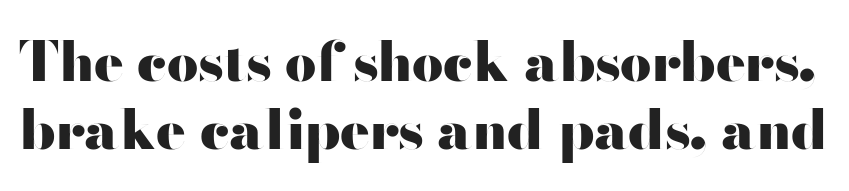
Note the varied advance widths — an 'i' is clearly narrower than an 'm'. Compared with an ordinary text face, these strokes are far heavier — a full bold. Descender tails drop into unmarked territory. This rendering leaves character spacing at its baseline value.
